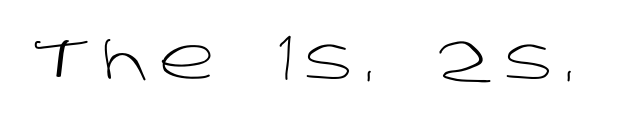
The image shows 57 px light sans-serif type; set unusually wide letter spacing (+0.21 em), not underlined; low stroke contrast and a large x-height.
